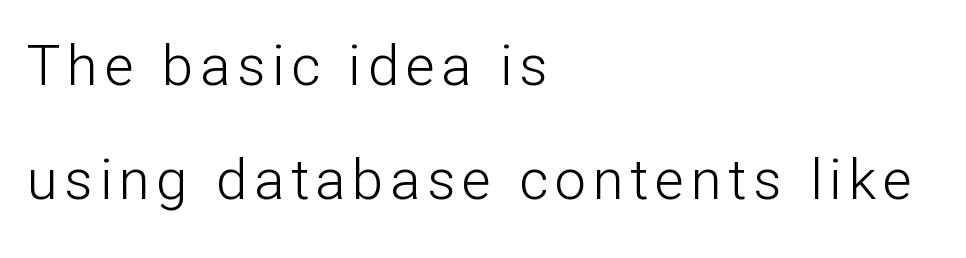
{"serif": "no", "italic": "no", "bold": "no", "weight": "light", "width": "normal", "stroke_contrast": "low", "x_height": "medium", "monospaced": "no", "underline": "no", "align": "left", "line_spacing": "loose", "line_spacing_ratio": 2.04, "glyph_px": 56}
